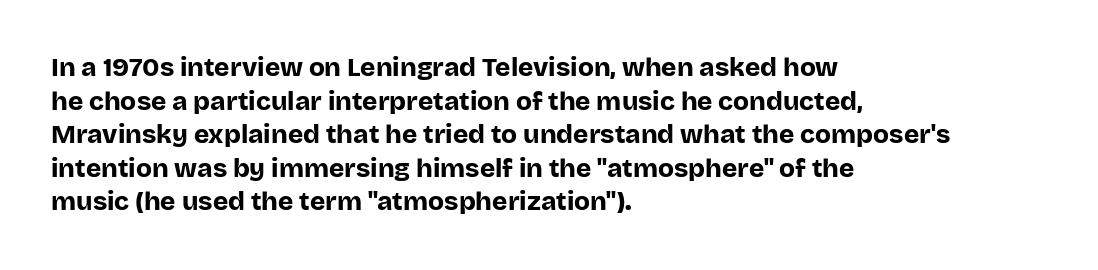
Q: Is the text bold? A: Yes.
Q: Is the text italic (slanted)? A: No, it is upright.
Q: Is the text underlined? A: No.
Q: How is the paragraph aligned? A: Left-aligned.
Q: Is the spacing between letters normal or unusually wide? A: Normal.
Q: Is the spacing between lines tight, normal or loose? A: Normal.
